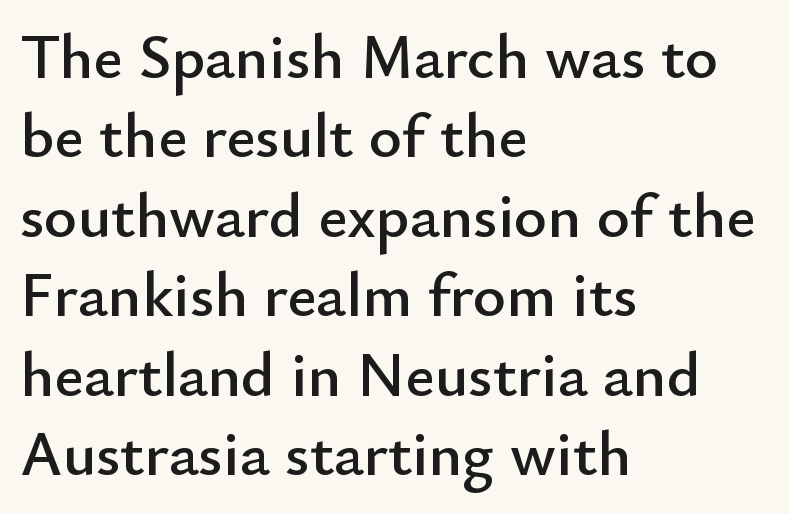
{"serif": "no", "italic": "no", "width": "normal", "stroke_contrast": "low", "x_height": "small", "monospaced": "no", "underline": "no", "align": "left", "line_spacing": "normal", "line_spacing_ratio": 1.26, "letter_spacing": "normal", "letter_spacing_em": 0.0, "glyph_px": 63}
